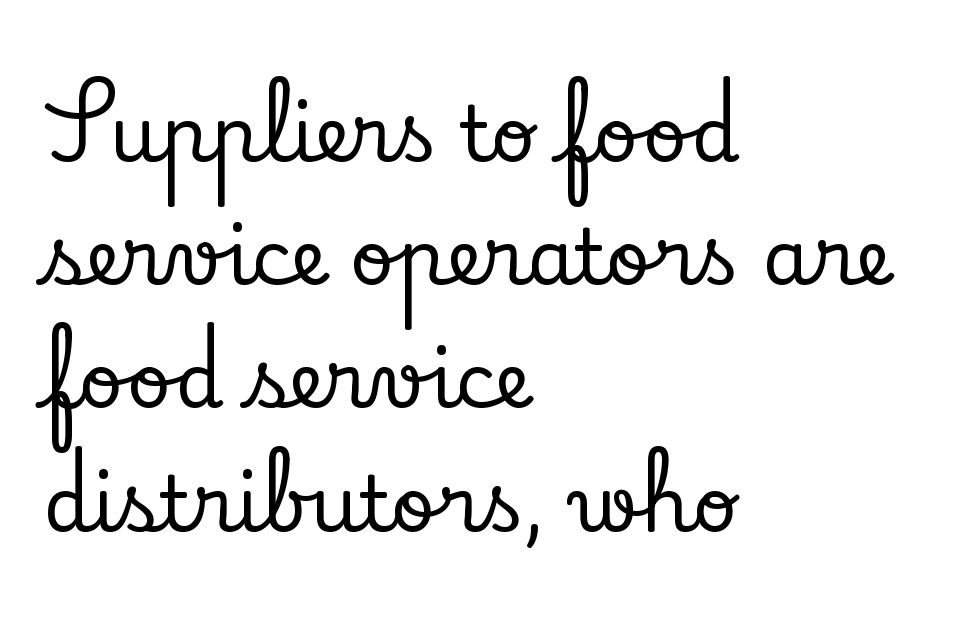
{"serif": "yes", "italic": "no", "width": "normal", "stroke_contrast": "low", "x_height": "small", "monospaced": "no", "underline": "no", "align": "left", "line_spacing": "normal", "line_spacing_ratio": 1.6, "letter_spacing": "normal", "letter_spacing_em": 0.0, "glyph_px": 77}
